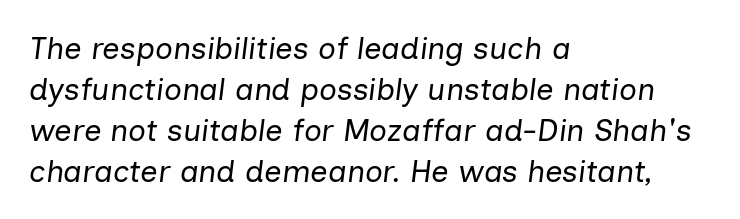
The image shows 31 px regular-weight type, italic (leaning right); set left-aligned, normal line spacing (1.32x), normal letter spacing, not underlined; low stroke contrast and a medium x-height.
